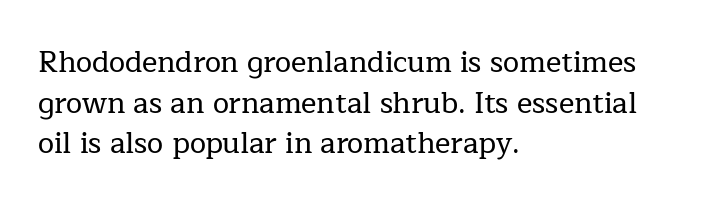
The image shows 29 px serif type, upright; set left-aligned, normal line spacing (1.4x), normal letter spacing, not underlined; low stroke contrast and a medium x-height.
